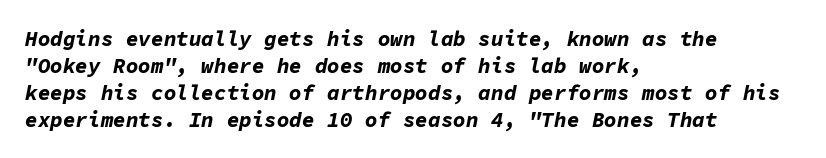
{"italic": "yes", "lean": "right", "slant_degrees": 11, "bold": "yes", "underline": "no", "align": "left", "line_spacing": "normal", "line_spacing_ratio": 1.28, "letter_spacing": "normal", "letter_spacing_em": 0.0, "glyph_px": 21}
